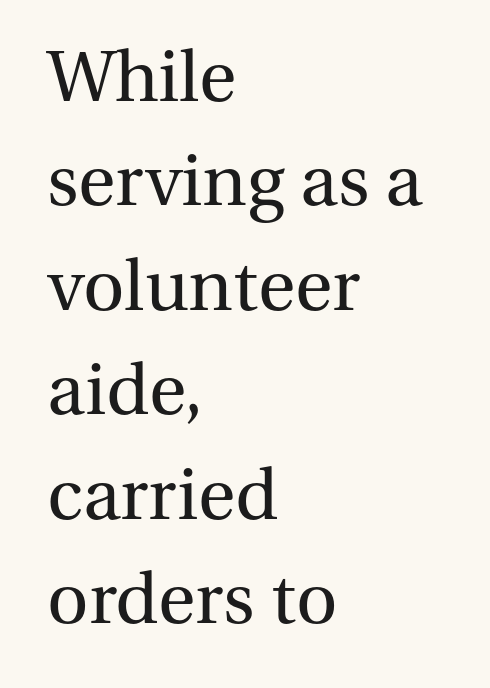
The image shows 72 px regular-weight serif type, upright; set left-aligned, normal line spacing (1.45x), normal letter spacing, not underlined; medium stroke contrast and a medium x-height.
